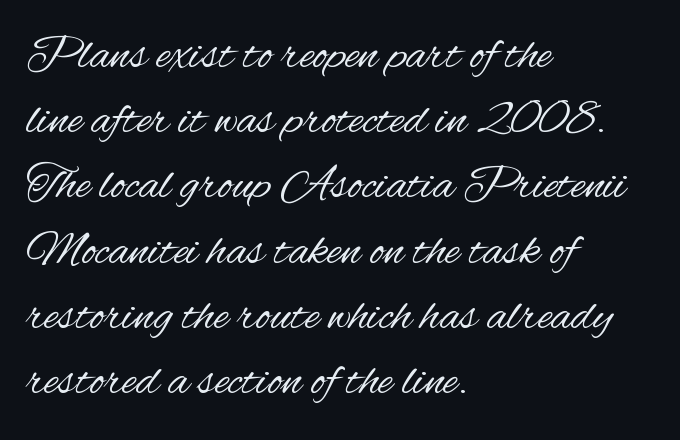
Q: Is the text bold? A: No.
Q: Is the text italic (slanted)? A: Yes.
Q: Is the typeface a serif or a sans-serif typeface? A: Sans-serif.
Q: Is the text underlined? A: No.
Q: How is the paragraph aligned? A: Left-aligned.
Q: Is the spacing between letters normal or unusually wide? A: Normal.
Q: Is the spacing between lines tight, normal or loose? A: Normal.
Q: Width (condensed, normal, or wide)? A: Condensed.
Q: Stroke contrast? A: Medium.
Q: x-height? A: Small.
Q: Monospaced? A: No.
